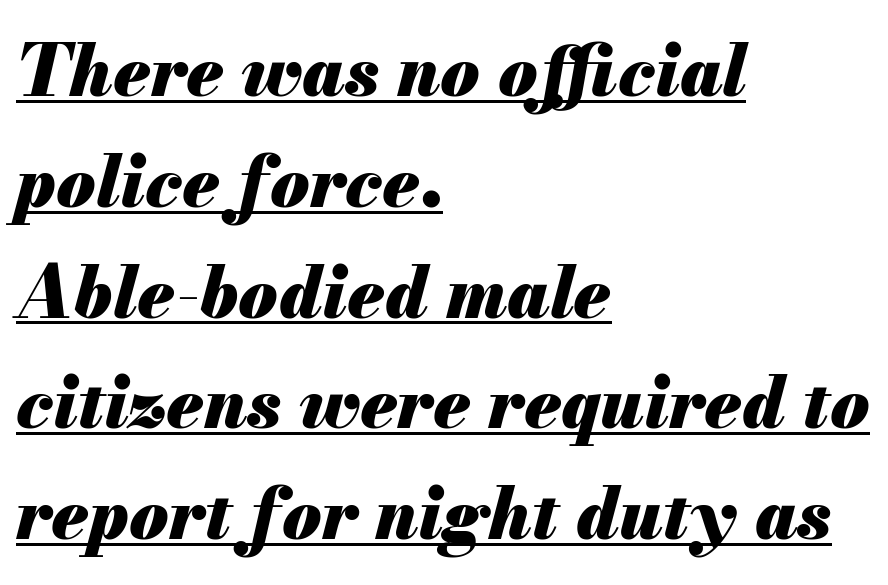
Posture: slanted. The passage shown is underscored from start to finish. In CSS terms this would be text-align: left. In terms of leading, this rendering sits right in the middle. Nothing unusual about the tracking: characters are spaced as the font intends.
